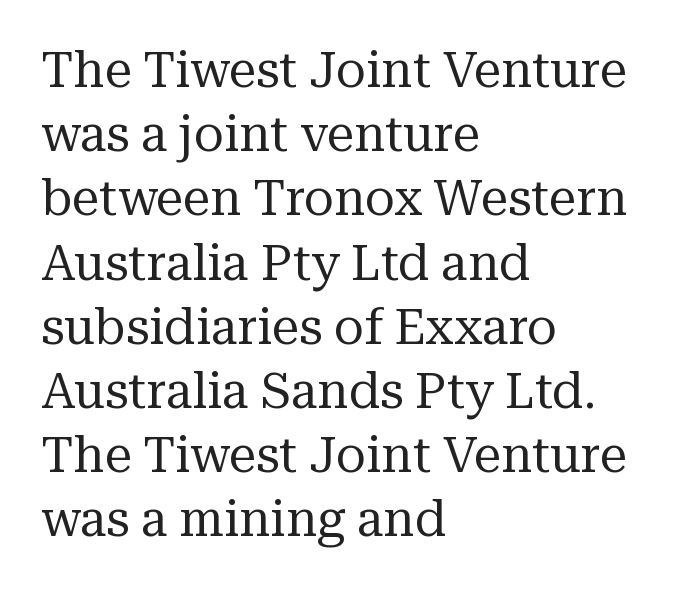
The image shows 49 px regular-weight serif type, upright; set left-aligned, normal line spacing (1.31x), normal letter spacing, not underlined; medium stroke contrast and a medium x-height.
